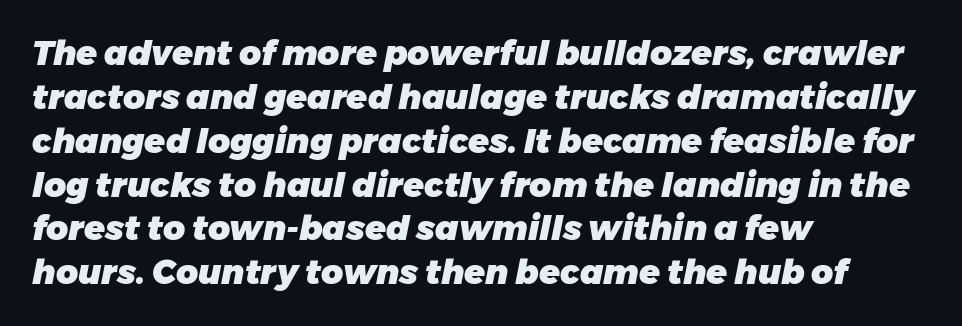
The image shows 34 px heavy type, italic (leaning right); set left-aligned, normal line spacing (1.29x), normal letter spacing, not underlined; low stroke contrast and a medium x-height.
